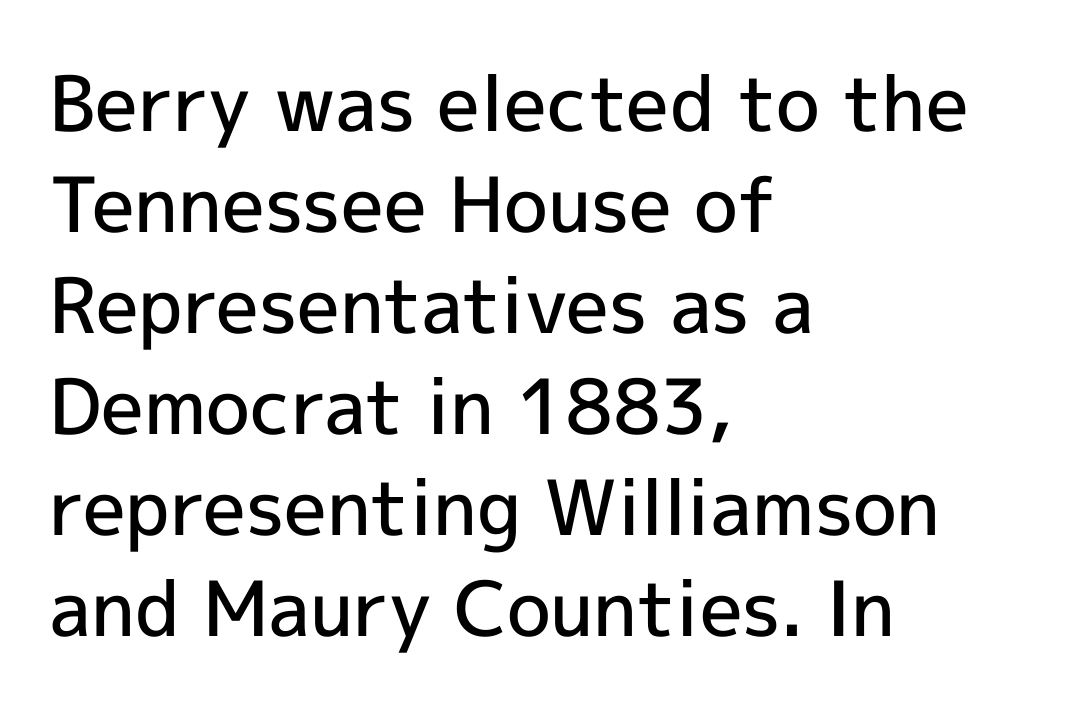
In terms of posture, this sample is upright. The space beneath each line is pristine and unruled. Notice the strokes are somewhat thickened but not fully heavy: this is a semibold. I'd call this a sans setting — the letters go barefoot. The text block is weighted toward the left margin, trailing off unevenly rightward. Looks like regular typesetting: each glyph gets only the width it needs.
